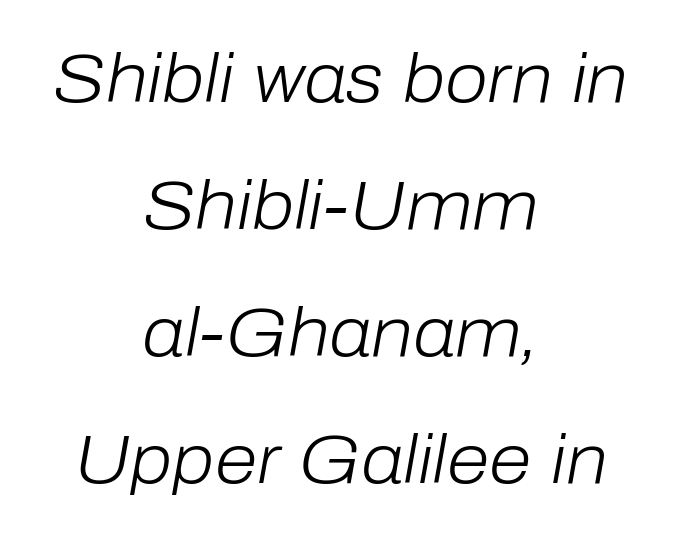
Q: Is the text bold? A: No.
Q: Is the text italic (slanted)? A: Yes, it leans right by about 10 degrees.
Q: Is the text underlined? A: No.
Q: How is the paragraph aligned? A: Centered.
Q: Is the spacing between letters normal or unusually wide? A: Normal.
Q: Width (condensed, normal, or wide)? A: Normal.
Q: Stroke contrast? A: Low.
Q: x-height? A: Medium.
Q: Monospaced? A: No.
